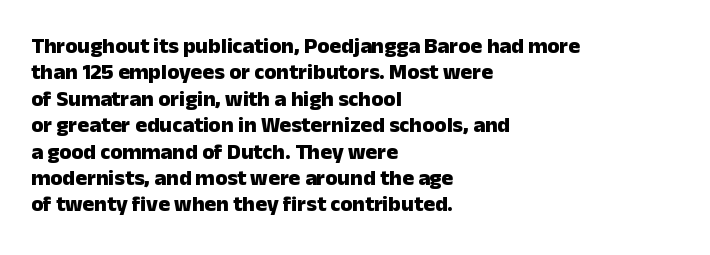
{"italic": "no", "bold": "yes", "underline": "no", "align": "left", "line_spacing_ratio": 1.2, "letter_spacing": "normal", "letter_spacing_em": 0.0, "glyph_px": 22}
